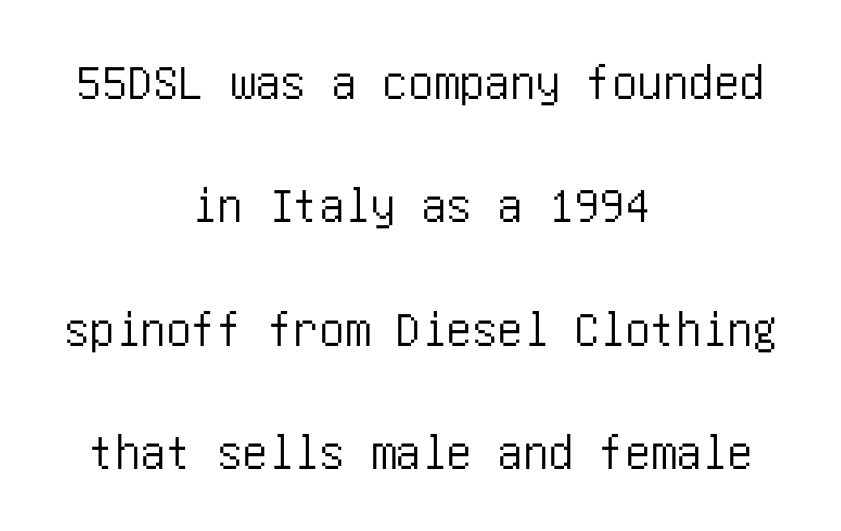
{"serif": "no", "italic": "no", "width": "condensed", "stroke_contrast": "low", "x_height": "large", "underline": "no", "align": "center", "line_spacing": "loose", "line_spacing_ratio": 2.42, "letter_spacing": "normal", "letter_spacing_em": 0.0, "glyph_px": 51}
